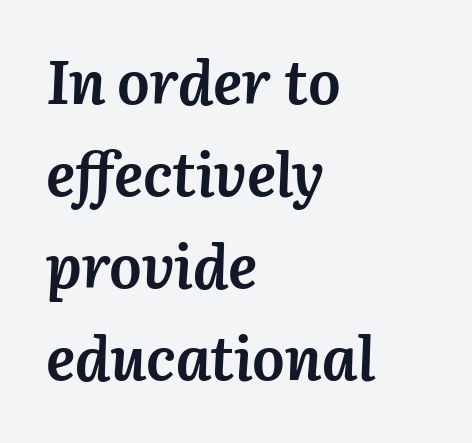
The font's italic variant was chosen for this text. Which margin do the lines hug? The left one — the right edge is uneven. The space directly below the letters is spotless. Summary of vertical rhythm: regular, with standard interline spacing. Note the varied advance widths — an 'i' is clearly narrower than an 'm'. Look at the tracking — it's just the regular setting, nothing added.
